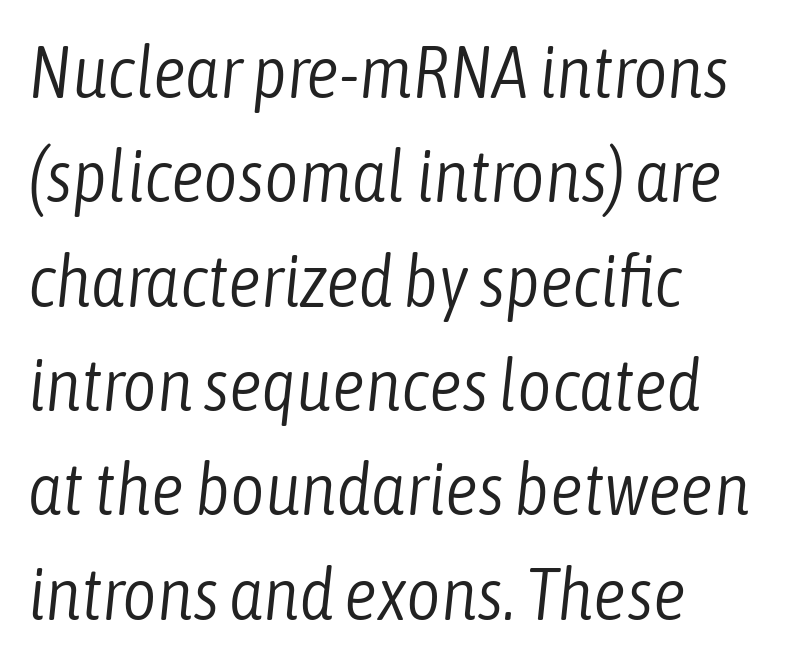
{"italic": "yes", "lean": "right", "slant_degrees": 6, "bold": "no", "weight": "light", "width": "condensed", "stroke_contrast": "low", "x_height": "medium", "monospaced": "no", "underline": "no", "align": "left", "line_spacing": "normal", "line_spacing_ratio": 1.41, "letter_spacing": "normal", "letter_spacing_em": 0.0, "glyph_px": 74}
